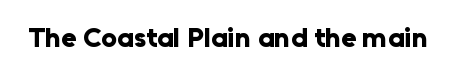
Q: Is the text bold? A: Yes.
Q: Is the text italic (slanted)? A: No, it is upright.
Q: Is the typeface a serif or a sans-serif typeface? A: Sans-serif.
Q: Is the text underlined? A: No.
Q: Is the spacing between letters normal or unusually wide? A: Normal.
Q: Width (condensed, normal, or wide)? A: Normal.
Q: Stroke contrast? A: Low.
Q: x-height? A: Medium.
Q: Monospaced? A: No.
